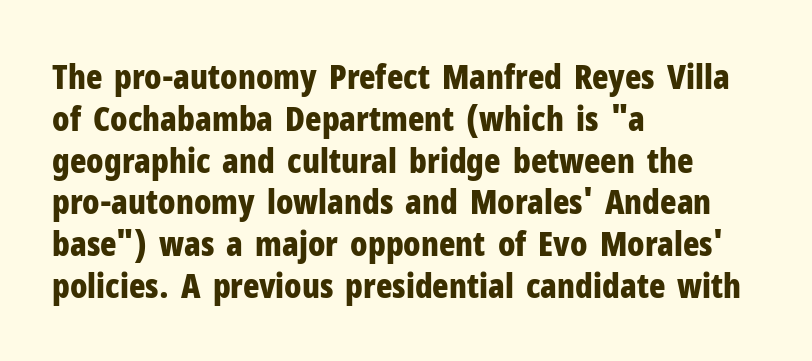
{"serif": "no", "italic": "no", "bold": "yes", "weight": "bold", "width": "condensed", "stroke_contrast": "low", "x_height": "medium", "monospaced": "no", "underline": "no", "align": "left", "line_spacing_ratio": 1.23, "letter_spacing": "normal", "letter_spacing_em": 0.0, "glyph_px": 34}
